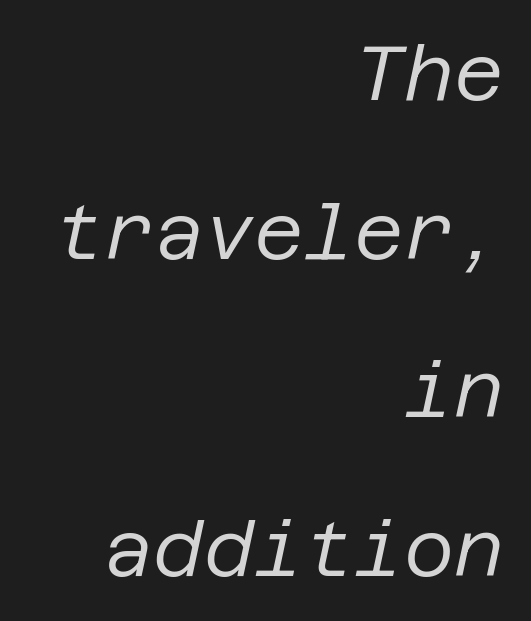
Q: Is the text bold? A: No.
Q: Is the text italic (slanted)? A: Yes, it leans right by about 12 degrees.
Q: Is the text underlined? A: No.
Q: How is the paragraph aligned? A: Right-aligned.
Q: Is the spacing between letters normal or unusually wide? A: Normal.
Q: Is the spacing between lines tight, normal or loose? A: Loose.
Q: Width (condensed, normal, or wide)? A: Normal.
Q: Stroke contrast? A: Low.
Q: x-height? A: Large.
